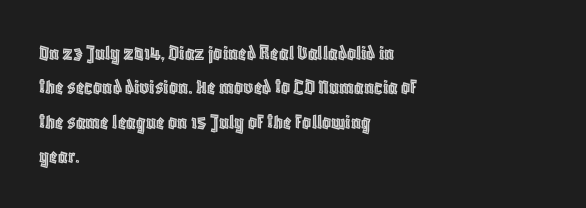
Q: Is the text italic (slanted)? A: No, it is upright.
Q: Is the text underlined? A: No.
Q: How is the paragraph aligned? A: Left-aligned.
Q: Is the spacing between letters normal or unusually wide? A: Normal.
Q: Is the spacing between lines tight, normal or loose? A: Normal.
